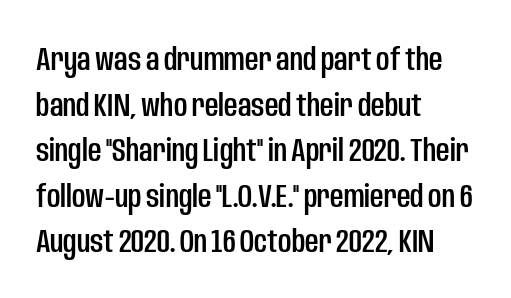
The image shows 33 px condensed sans-serif type, upright; set left-aligned, normal line spacing (1.38x), normal letter spacing, not underlined; low stroke contrast and a large x-height.
